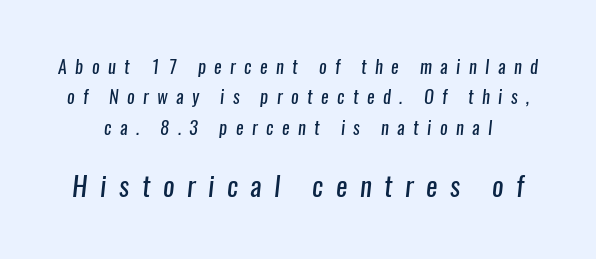
Q: Is the text bold? A: No.
Q: Is the text underlined? A: No.
Q: Is the spacing between letters normal or unusually wide? A: Unusually wide.
Q: Is the spacing between lines tight, normal or loose? A: Normal.
Q: Which block of text is set in a larger size, the first (top) or the second (bottom)? A: The second (bottom) one.
